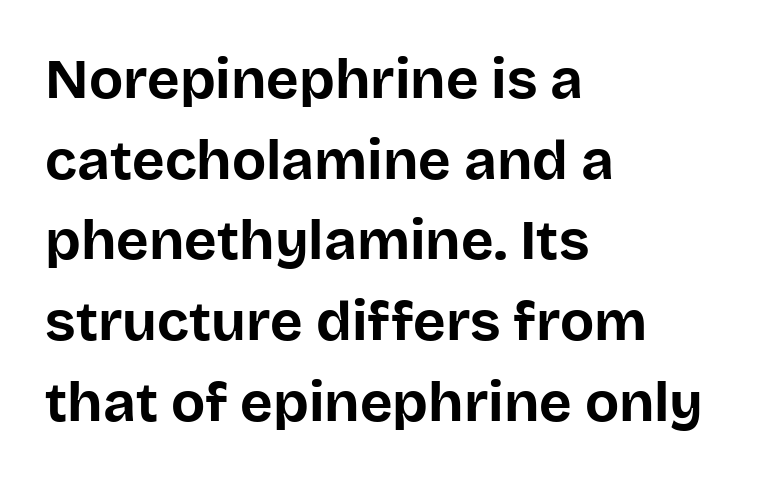
The image shows 56 px bold sans-serif type, upright; set left-aligned, normal line spacing (1.44x), normal letter spacing, not underlined; low stroke contrast and a large x-height.
